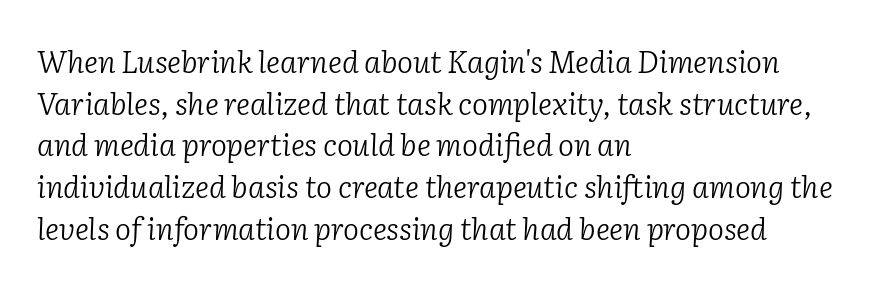
Looks like regular typesetting: each glyph gets only the width it needs. Slanted lettering throughout. Line spacing here is normal. The type family on display is of the serif kind. A student would call this left alignment; a typographer would say flush left, rag right. Weight: regular or lighter.
